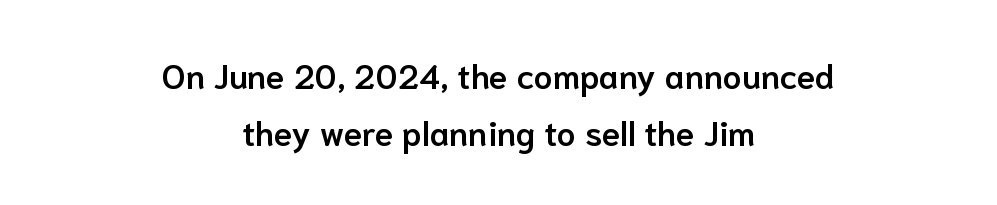
The image shows 34 px semibold sans-serif type, upright; set centered, normal line spacing (1.69x), normal letter spacing, not underlined; low stroke contrast and a medium x-height.
